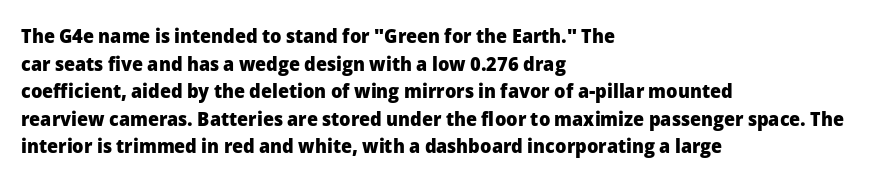
{"italic": "no", "bold": "yes", "underline": "no", "align": "left", "line_spacing": "normal", "line_spacing_ratio": 1.38, "letter_spacing": "normal", "letter_spacing_em": 0.0, "glyph_px": 20}
